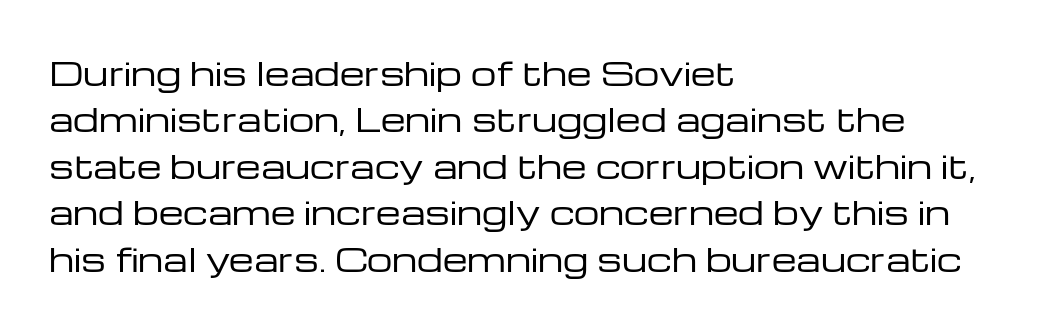
Q: Is the text bold? A: No.
Q: Is the text italic (slanted)? A: No, it is upright.
Q: Is the typeface a serif or a sans-serif typeface? A: Sans-serif.
Q: Is the text underlined? A: No.
Q: How is the paragraph aligned? A: Left-aligned.
Q: Is the spacing between letters normal or unusually wide? A: Normal.
Q: Is the spacing between lines tight, normal or loose? A: Normal.
Q: Width (condensed, normal, or wide)? A: Wide.
Q: Stroke contrast? A: Low.
Q: x-height? A: Medium.
Q: Monospaced? A: No.
